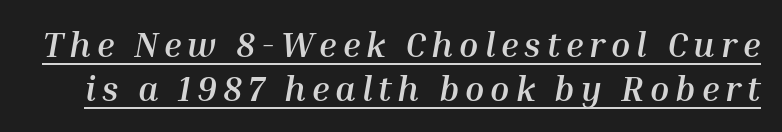
{"italic": "yes", "lean": "right", "slant_degrees": 10, "bold": "yes", "weight": "semibold", "width": "normal", "stroke_contrast": "medium", "x_height": "medium", "monospaced": "no", "underline": "yes", "line_spacing": "normal", "line_spacing_ratio": 1.27, "glyph_px": 35}
